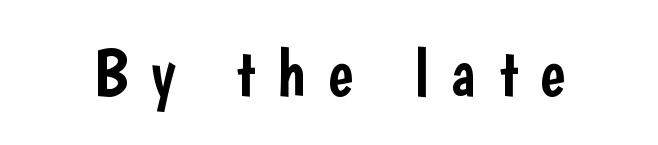
The image shows 67 px condensed sans-serif type, upright; set unusually wide letter spacing (+0.33 em), not underlined; low stroke contrast and a medium x-height.
